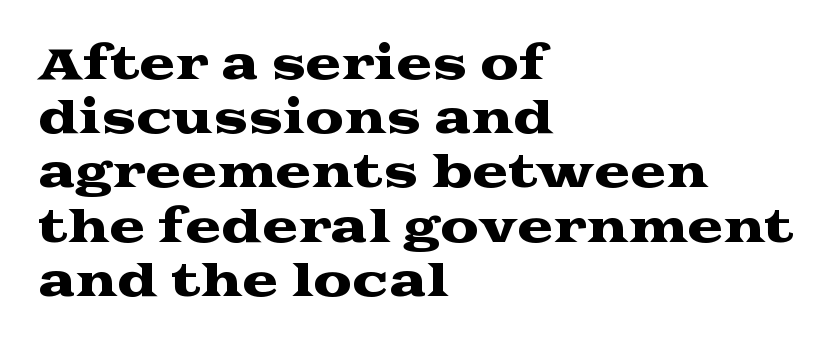
Horizontally, the lines are justified to the leading edge only. Classification — serif. Do the characters align in a grid? No, the font is proportional. The space between consecutive lines is moderate.
